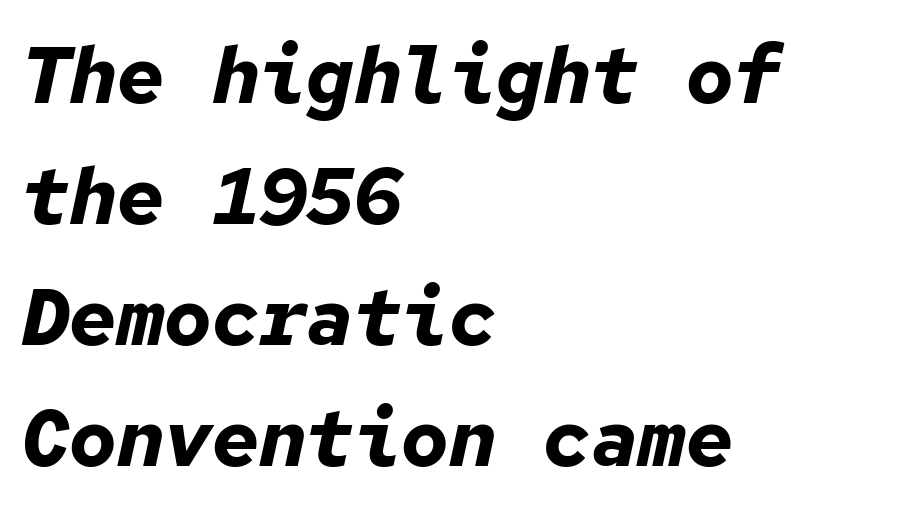
{"italic": "yes", "lean": "right", "slant_degrees": 12, "bold": "yes", "weight": "bold", "width": "normal", "stroke_contrast": "low", "x_height": "medium", "monospaced": "yes", "underline": "no", "align": "left", "line_spacing": "normal", "line_spacing_ratio": 1.53, "letter_spacing": "normal", "letter_spacing_em": 0.0, "glyph_px": 79}
